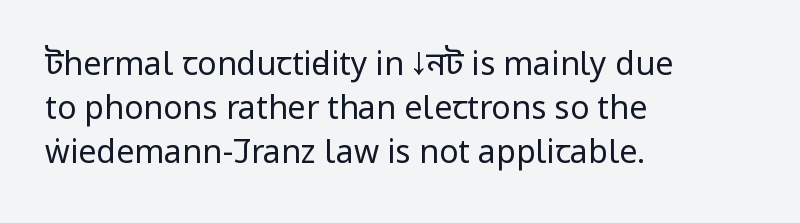
{"serif": "no", "italic": "no", "bold": "no", "weight": "regular", "width": "condensed", "stroke_contrast": "low", "x_height": "large", "monospaced": "no", "underline": "no", "align": "left", "line_spacing": "normal", "line_spacing_ratio": 1.38, "letter_spacing": "normal", "letter_spacing_em": 0.0, "glyph_px": 32}
